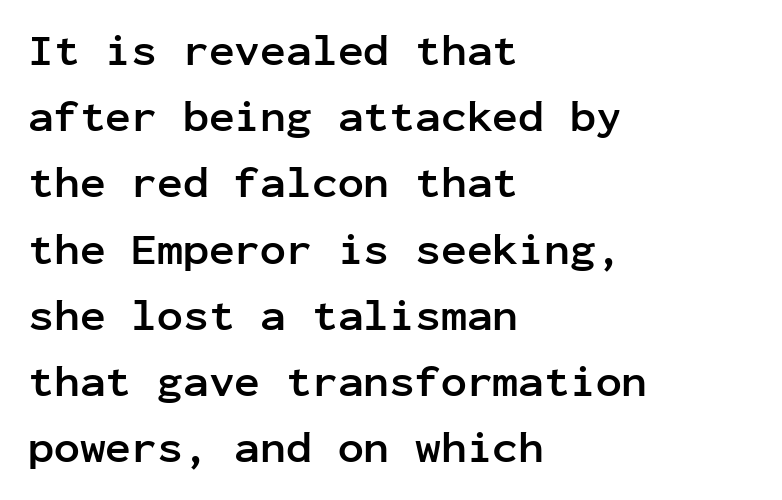
{"serif": "no", "italic": "no", "bold": "yes", "weight": "semibold", "width": "normal", "stroke_contrast": "low", "x_height": "medium", "monospaced": "yes", "underline": "no", "align": "left", "line_spacing": "normal", "line_spacing_ratio": 1.54, "letter_spacing": "normal", "letter_spacing_em": 0.0, "glyph_px": 43}
